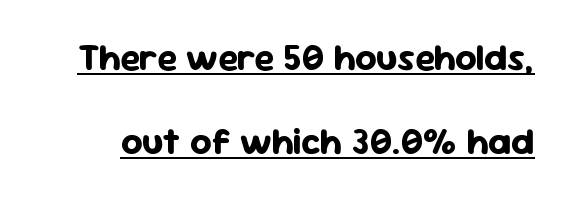
The image shows 37 px bold sans-serif type, upright; set loose line spacing (2.27x), normal letter spacing, underlined; low stroke contrast and a medium x-height.
